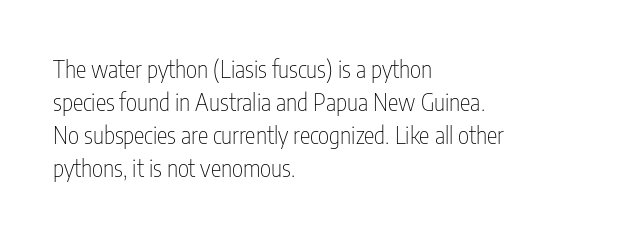
Horizontally, the lines are justified to the leading edge only. A roman cut, with each character standing at attention. The lines sit at an ordinary, default distance from one another. The font sits on the lighter half of the weight spectrum, regular included. Just letters on the line, the space beneath them empty. Standard letterfit; no display-style spreading of the glyphs.
